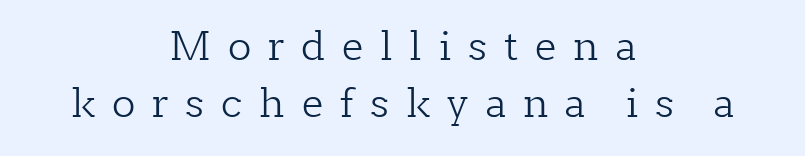
Q: Is the text bold? A: No.
Q: Is the text italic (slanted)? A: No, it is upright.
Q: Is the typeface a serif or a sans-serif typeface? A: Serif.
Q: Is the text underlined? A: No.
Q: How is the paragraph aligned? A: Centered.
Q: Is the spacing between letters normal or unusually wide? A: Unusually wide.
Q: Is the spacing between lines tight, normal or loose? A: Normal.
Q: Width (condensed, normal, or wide)? A: Normal.
Q: Stroke contrast? A: Low.
Q: x-height? A: Medium.
Q: Monospaced? A: No.
